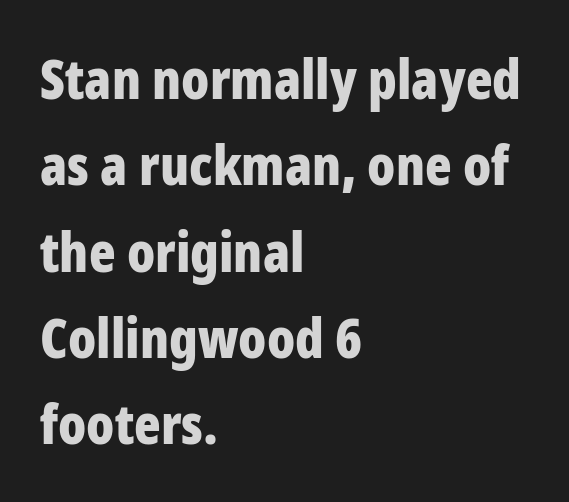
{"serif": "no", "italic": "no", "bold": "yes", "weight": "bold", "width": "condensed", "stroke_contrast": "low", "x_height": "medium", "monospaced": "no", "underline": "no", "align": "left", "line_spacing": "normal", "line_spacing_ratio": 1.57, "letter_spacing": "normal", "letter_spacing_em": 0.0, "glyph_px": 55}
